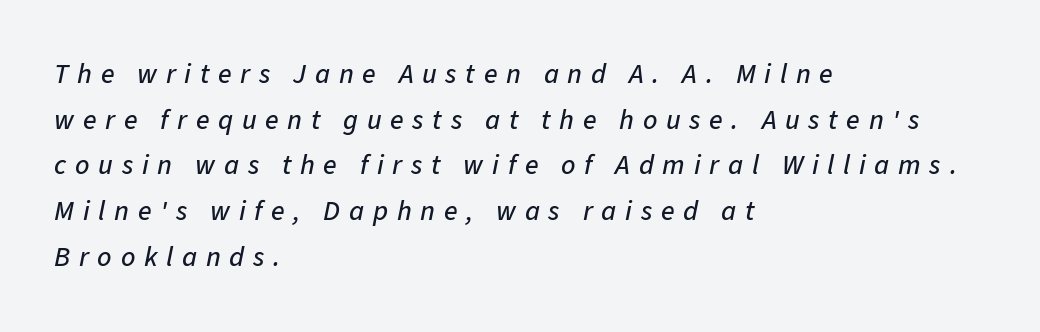
Q: Is the text italic (slanted)? A: Yes, it leans right by about 11 degrees.
Q: Is the text underlined? A: No.
Q: How is the paragraph aligned? A: Left-aligned.
Q: Is the spacing between letters normal or unusually wide? A: Unusually wide.
Q: Is the spacing between lines tight, normal or loose? A: Normal.
Q: Width (condensed, normal, or wide)? A: Normal.
Q: Stroke contrast? A: Low.
Q: x-height? A: Medium.
Q: Monospaced? A: No.
